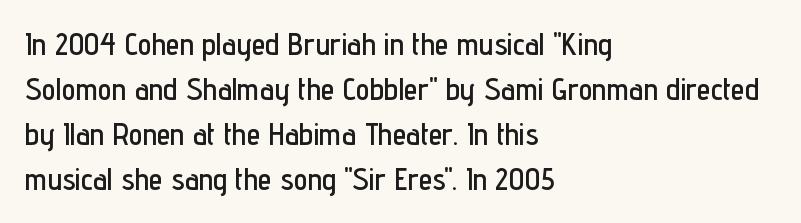
The image shows 31 px condensed sans-serif type, upright; set left-aligned, normal line spacing (1.45x), normal letter spacing, not underlined; low stroke contrast and a medium x-height.
